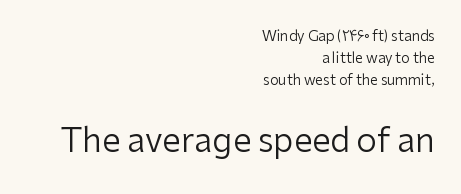
Q: Is the text bold? A: No.
Q: Is the text italic (slanted)? A: No, it is upright.
Q: Is the typeface a serif or a sans-serif typeface? A: Sans-serif.
Q: Is the text underlined? A: No.
Q: How is the paragraph aligned? A: Right-aligned.
Q: Is the spacing between letters normal or unusually wide? A: Normal.
Q: Is the spacing between lines tight, normal or loose? A: Normal.
Q: Which block of text is set in a larger size, the first (top) or the second (bottom)? A: The second (bottom) one.
Q: Width (condensed, normal, or wide)? A: Normal.
Q: Stroke contrast? A: Low.
Q: x-height? A: Medium.
Q: Monospaced? A: No.
